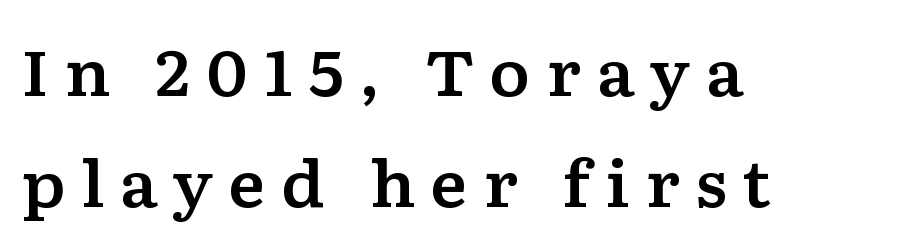
Q: Is the text italic (slanted)? A: No, it is upright.
Q: Is the typeface a serif or a sans-serif typeface? A: Serif.
Q: Is the text underlined? A: No.
Q: How is the paragraph aligned? A: Left-aligned.
Q: Is the spacing between letters normal or unusually wide? A: Unusually wide.
Q: Width (condensed, normal, or wide)? A: Wide.
Q: Stroke contrast? A: Low.
Q: x-height? A: Medium.
Q: Monospaced? A: No.
